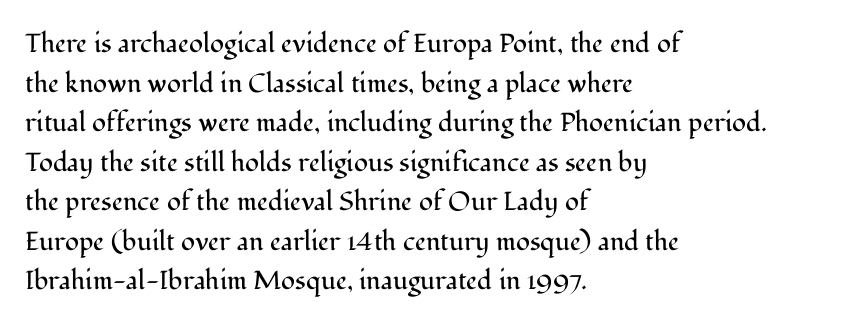
The image shows 26 px text type, upright; set left-aligned, normal line spacing (1.52x), normal letter spacing, not underlined.
